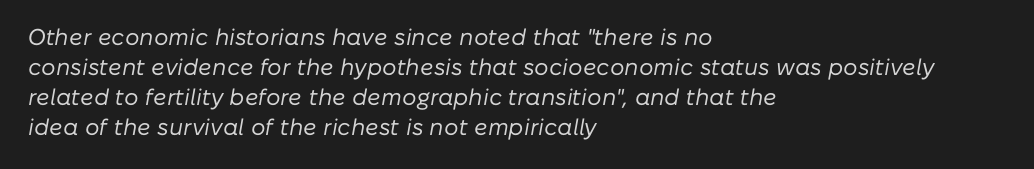
{"italic": "yes", "lean": "right", "slant_degrees": 10, "bold": "no", "underline": "no", "align": "left", "line_spacing": "normal", "line_spacing_ratio": 1.31, "letter_spacing": "normal", "letter_spacing_em": 0.0, "glyph_px": 23}
